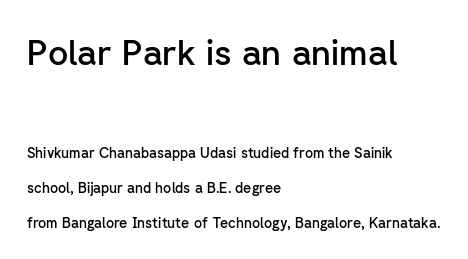
You could not count columns in this text — the font is proportionally spaced. Every stem runs plumb, perpendicular to the baseline. Reading down the column, the eye jumps a long way to each next line. Plain, unruled lines of type. The initial chunk of copy outweighs the following chunk in type size. Nothing unusual about the tracking: characters are spaced as the font intends.
